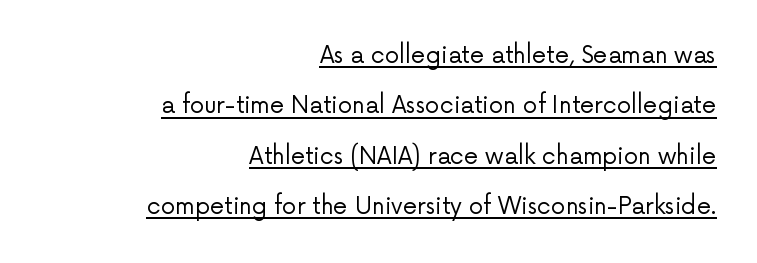
Q: Is the text bold? A: No.
Q: Is the text italic (slanted)? A: No, it is upright.
Q: Is the text underlined? A: Yes.
Q: How is the paragraph aligned? A: Right-aligned.
Q: Is the spacing between letters normal or unusually wide? A: Normal.
Q: Is the spacing between lines tight, normal or loose? A: Loose.
